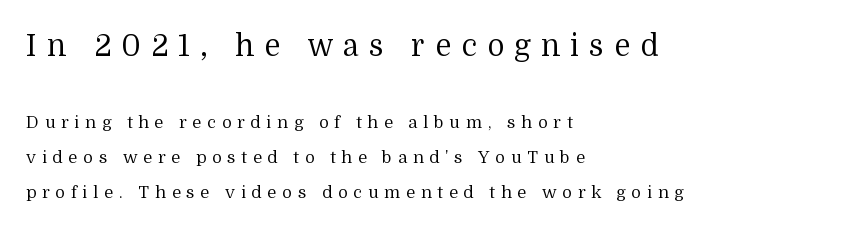
Q: Is the text bold? A: No.
Q: Is the text italic (slanted)? A: No, it is upright.
Q: Is the typeface a serif or a sans-serif typeface? A: Serif.
Q: Is the text underlined? A: No.
Q: How is the paragraph aligned? A: Left-aligned.
Q: Is the spacing between letters normal or unusually wide? A: Unusually wide.
Q: Is the spacing between lines tight, normal or loose? A: Loose.
Q: Which block of text is set in a larger size, the first (top) or the second (bottom)? A: The first (top) one.
Q: Width (condensed, normal, or wide)? A: Normal.
Q: Stroke contrast? A: Medium.
Q: x-height? A: Medium.
Q: Monospaced? A: No.
